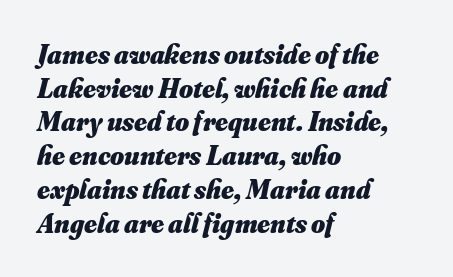
Q: Is the text bold? A: Yes.
Q: Is the text underlined? A: No.
Q: How is the paragraph aligned? A: Left-aligned.
Q: Is the spacing between letters normal or unusually wide? A: Normal.
Q: Is the spacing between lines tight, normal or loose? A: Normal.
